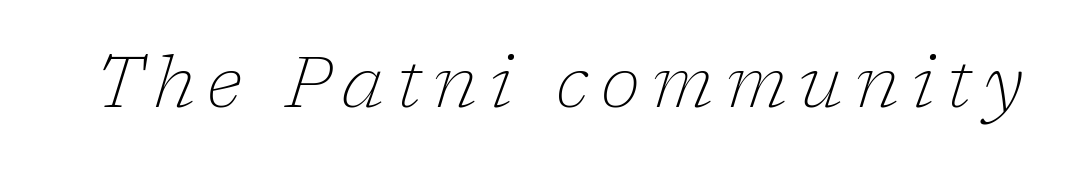
The glyphs in this specimen are seriffed. The face used here is proportionally spaced, like ordinary book or web type. Would a proofreader flag this as italicized? Yes. No chunkiness to these letters — they're not bold. Check the space under the baseline: it is left empty.
